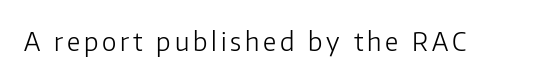
On a weight scale, this lands at 450 or below. The gap between lines stays unmarked. Notice how the stems are strictly vertical — no italics here.
